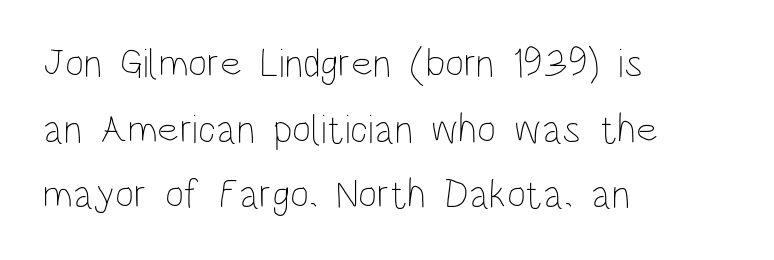
Compared with typical paragraphs, the rows here are spaced about the same. Is the letter spacing exaggerated? No — it looks like the ordinary default. You can tell it's not italic because the verticals are truly vertical. Words float on clear page, feet unadorned.
